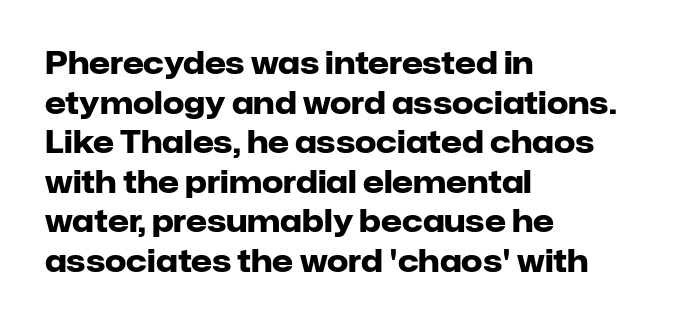
{"serif": "no", "italic": "no", "bold": "yes", "weight": "heavy", "width": "normal", "stroke_contrast": "low", "x_height": "medium", "monospaced": "no", "underline": "no", "align": "left", "line_spacing": "normal", "line_spacing_ratio": 1.32, "letter_spacing": "normal", "letter_spacing_em": 0.0, "glyph_px": 30}
